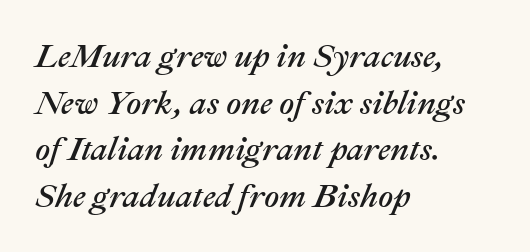
The image shows 33 px text type, italic (leaning right); set left-aligned, normal line spacing (1.41x), normal letter spacing, not underlined; medium stroke contrast and a medium x-height.
